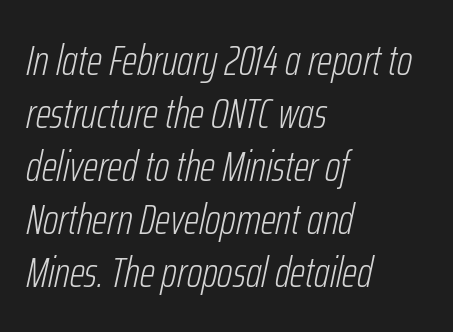
{"italic": "yes", "lean": "right", "slant_degrees": 12, "bold": "no", "weight": "light", "width": "condensed", "stroke_contrast": "low", "x_height": "medium", "monospaced": "no", "underline": "no", "align": "left", "line_spacing_ratio": 1.23, "letter_spacing": "normal", "letter_spacing_em": 0.0, "glyph_px": 43}
